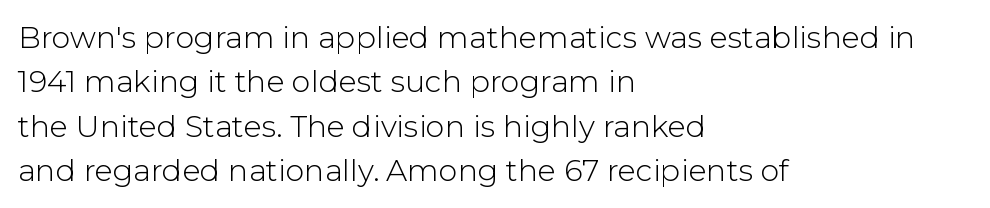
Check where the strokes stop: nothing finishes them off — pure sans. The rag falls on the right side of this text block. Posture: straight, roman, zero tilt. Bold? No — there's no thickening of the strokes. Each letter keeps its own natural width here, so spacing adapts to shape.
